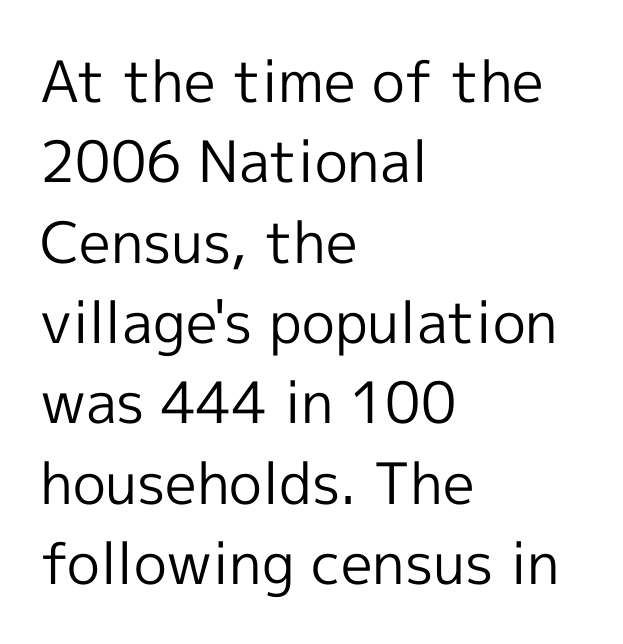
Q: Is the text bold? A: No.
Q: Is the text italic (slanted)? A: No, it is upright.
Q: Is the typeface a serif or a sans-serif typeface? A: Sans-serif.
Q: Is the text underlined? A: No.
Q: How is the paragraph aligned? A: Left-aligned.
Q: Is the spacing between letters normal or unusually wide? A: Normal.
Q: Is the spacing between lines tight, normal or loose? A: Normal.
Q: Width (condensed, normal, or wide)? A: Normal.
Q: x-height? A: Medium.
Q: Monospaced? A: No.
